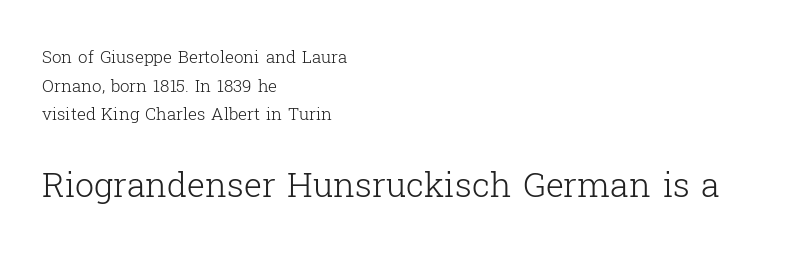
The paragraph has a hard left edge and a soft right edge. No chunkiness to these letters — they're not bold. This is roman type, the default non-slanted kind. Regarding serifs, this sample has them. Inter-character spacing is left at the font's built-in metrics. The rendering enlarges the type as you move from the upper chunk to the lower.
